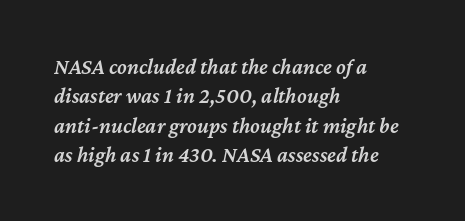
The image shows 22 px text type, italic (leaning right); set left-aligned, normal line spacing (1.33x), normal letter spacing, not underlined.
